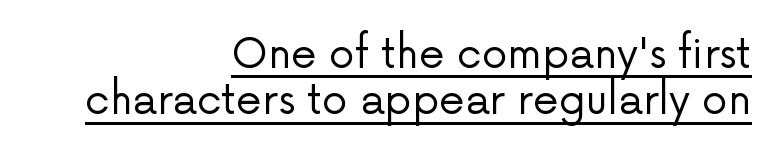
Q: Is the text bold? A: No.
Q: Is the text italic (slanted)? A: No, it is upright.
Q: Is the typeface a serif or a sans-serif typeface? A: Sans-serif.
Q: Is the text underlined? A: Yes.
Q: How is the paragraph aligned? A: Right-aligned.
Q: Is the spacing between letters normal or unusually wide? A: Normal.
Q: Is the spacing between lines tight, normal or loose? A: Tight.
Q: Width (condensed, normal, or wide)? A: Normal.
Q: Stroke contrast? A: Low.
Q: x-height? A: Medium.
Q: Monospaced? A: No.
